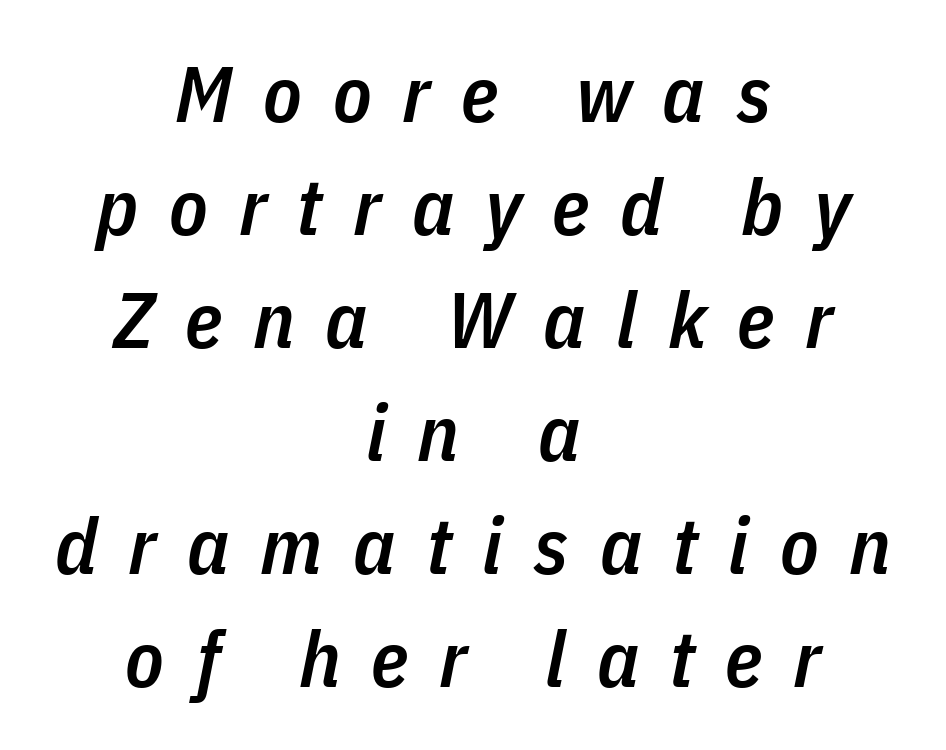
Q: Is the text bold? A: Semi-bold.
Q: Is the text italic (slanted)? A: Yes, it leans right by about 11 degrees.
Q: Is the text underlined? A: No.
Q: How is the paragraph aligned? A: Centered.
Q: Is the spacing between letters normal or unusually wide? A: Unusually wide.
Q: Is the spacing between lines tight, normal or loose? A: Normal.
Q: Width (condensed, normal, or wide)? A: Condensed.
Q: Stroke contrast? A: Low.
Q: x-height? A: Medium.
Q: Monospaced? A: No.
